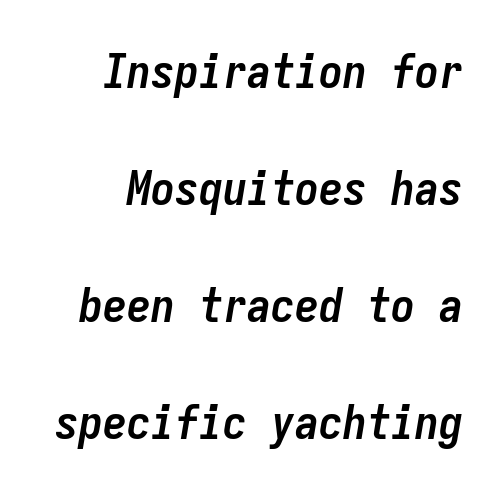
Q: Is the text bold? A: Yes.
Q: Is the text italic (slanted)? A: Yes, it leans right by about 9 degrees.
Q: Is the text underlined? A: No.
Q: Is the spacing between letters normal or unusually wide? A: Normal.
Q: Is the spacing between lines tight, normal or loose? A: Loose.
Q: Width (condensed, normal, or wide)? A: Condensed.
Q: Stroke contrast? A: Low.
Q: x-height? A: Medium.
Q: Monospaced? A: Yes.
